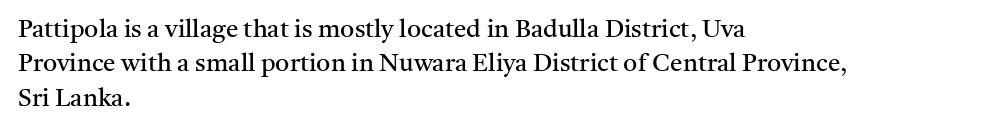
{"italic": "no", "bold": "no", "underline": "no", "align": "left", "line_spacing": "normal", "line_spacing_ratio": 1.38, "letter_spacing": "normal", "letter_spacing_em": 0.0, "glyph_px": 25}
